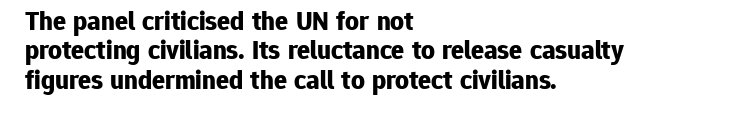
No word sits above an underline. A classic flush-left, rag-right setting is used for this passage. The rendering uses a small line-height, squeezing the rows. There is no visible air inserted between adjacent glyphs. Vertical strokes here are truly vertical. Weight check: bold — yes, fully.
